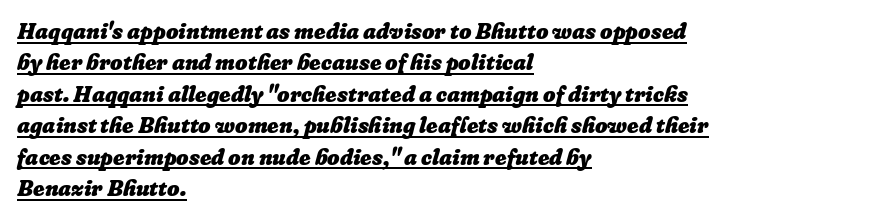
{"bold": "yes", "underline": "yes", "align": "left", "line_spacing": "normal", "line_spacing_ratio": 1.43, "letter_spacing": "normal", "letter_spacing_em": 0.0, "glyph_px": 22}
